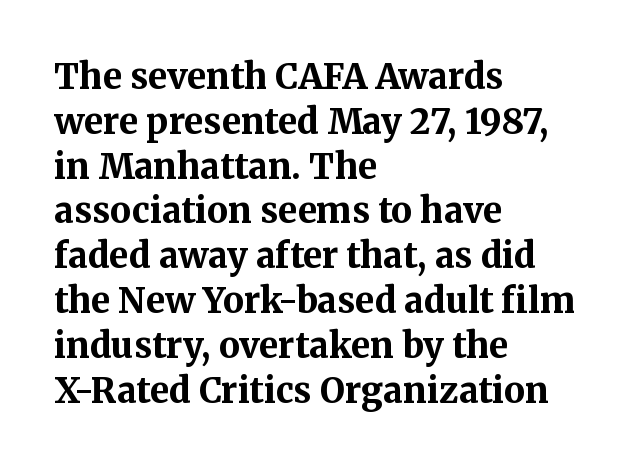
{"serif": "yes", "italic": "no", "bold": "yes", "weight": "bold", "width": "normal", "stroke_contrast": "medium", "x_height": "medium", "monospaced": "no", "underline": "no", "align": "left", "line_spacing": "normal", "line_spacing_ratio": 1.28, "letter_spacing": "normal", "letter_spacing_em": 0.0, "glyph_px": 35}
